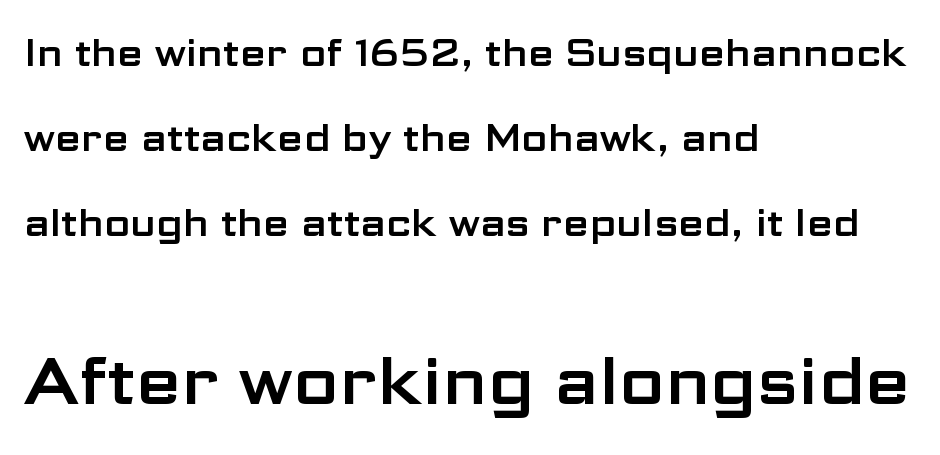
The image shows 66 px wide sans-serif type, upright; set left-aligned, loose line spacing (2.24x), normal letter spacing, not underlined; the second (bottom) block is 1.74x larger; low stroke contrast and a medium x-height.
